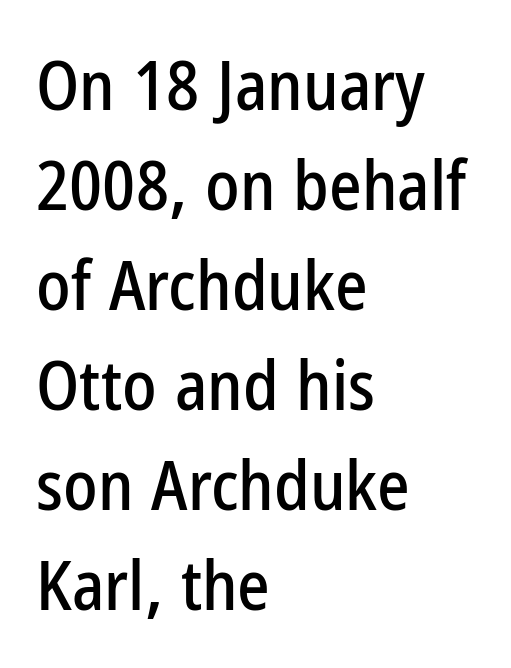
The image shows 69 px condensed sans-serif type, upright; set left-aligned, normal line spacing (1.45x), normal letter spacing, not underlined; low stroke contrast and a medium x-height.
